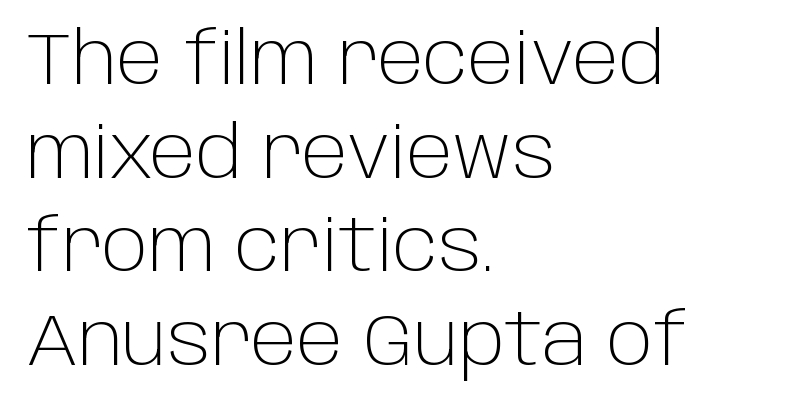
Q: Is the text bold? A: No.
Q: Is the text italic (slanted)? A: No, it is upright.
Q: Is the typeface a serif or a sans-serif typeface? A: Sans-serif.
Q: Is the text underlined? A: No.
Q: How is the paragraph aligned? A: Left-aligned.
Q: Is the spacing between letters normal or unusually wide? A: Normal.
Q: Is the spacing between lines tight, normal or loose? A: Normal.
Q: Width (condensed, normal, or wide)? A: Normal.
Q: Stroke contrast? A: Low.
Q: x-height? A: Large.
Q: Monospaced? A: No.
